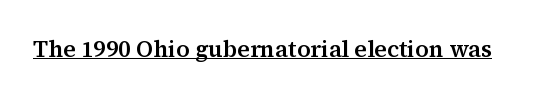
You can see a thin bar hugging the bottom of the glyphs. This rendering leaves character spacing at its baseline value. Style check: upright.
